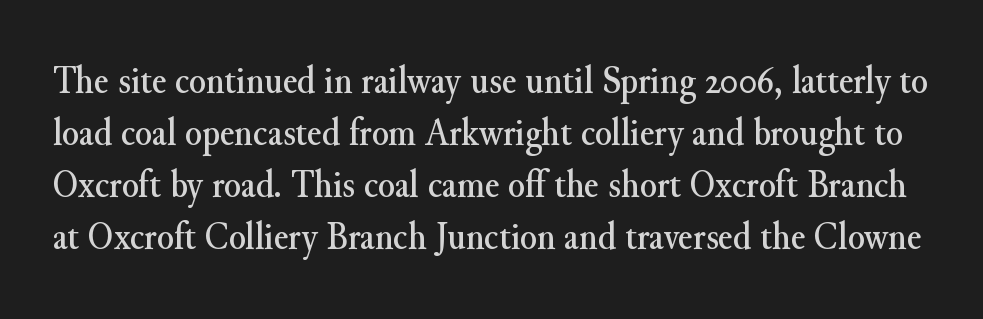
Q: Is the text italic (slanted)? A: No, it is upright.
Q: Is the typeface a serif or a sans-serif typeface? A: Serif.
Q: Is the text underlined? A: No.
Q: Is the spacing between letters normal or unusually wide? A: Normal.
Q: Is the spacing between lines tight, normal or loose? A: Normal.
Q: Width (condensed, normal, or wide)? A: Normal.
Q: Stroke contrast? A: Medium.
Q: x-height? A: Small.
Q: Monospaced? A: No.
